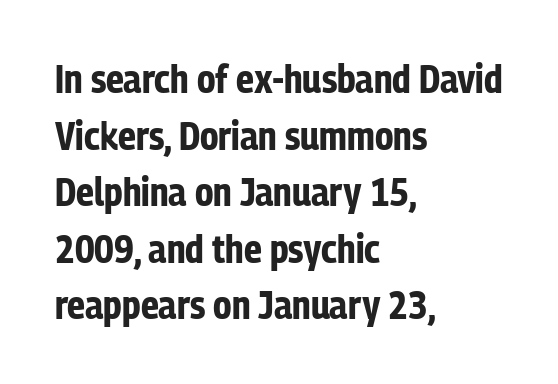
Q: Is the text bold? A: Yes.
Q: Is the text italic (slanted)? A: No, it is upright.
Q: Is the typeface a serif or a sans-serif typeface? A: Sans-serif.
Q: Is the text underlined? A: No.
Q: How is the paragraph aligned? A: Left-aligned.
Q: Is the spacing between letters normal or unusually wide? A: Normal.
Q: Is the spacing between lines tight, normal or loose? A: Normal.
Q: Width (condensed, normal, or wide)? A: Condensed.
Q: Stroke contrast? A: Low.
Q: x-height? A: Medium.
Q: Monospaced? A: No.
